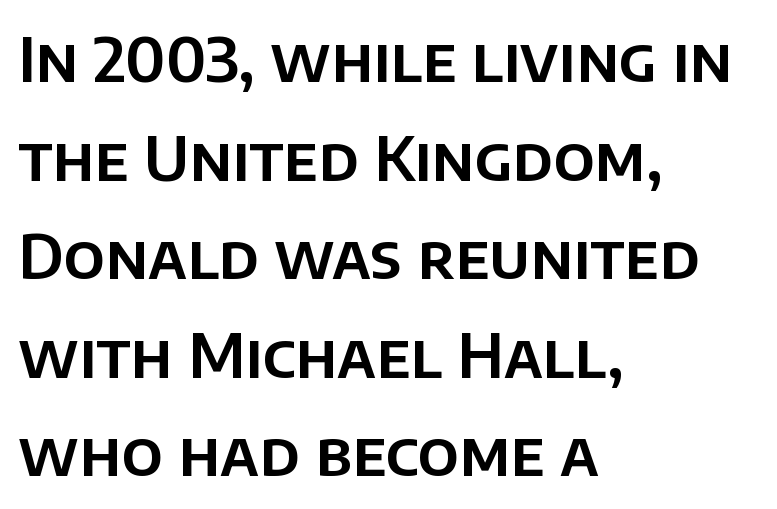
{"serif": "no", "italic": "no", "width": "normal", "stroke_contrast": "low", "x_height": "large", "monospaced": "no", "underline": "no", "align": "left", "line_spacing": "normal", "line_spacing_ratio": 1.59, "letter_spacing": "normal", "letter_spacing_em": 0.0, "glyph_px": 62}
